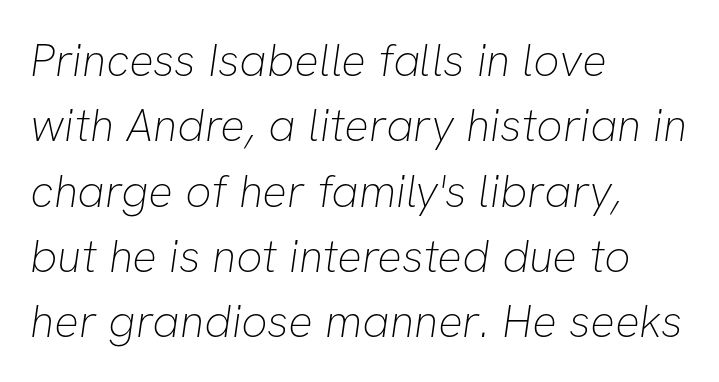
The image shows 46 px thin sans-serif type; set left-aligned, normal line spacing (1.42x), normal letter spacing, not underlined; low stroke contrast and a medium x-height.
